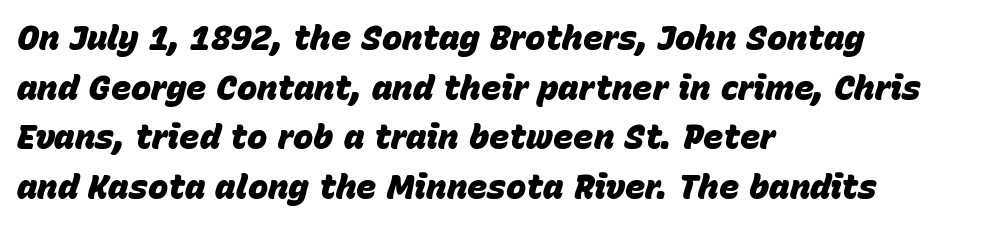
Bold? Absolutely — the strokes are thick and heavy. Honestly, there is no underline to notice here at all. Normally led — the rows are evenly, conventionally spaced. Each word holds together tightly as a unit, with standard inter-letter gaps.
